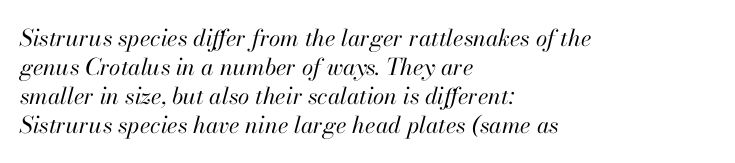
Underlining? Definitely not there. Quick note: italic. No extra tracking has been applied to these lines. The weight would be labelled regular, book, light, or lighter still. Layout note: lines flush left. Rows of type keep a routine distance in the vertical direction.
